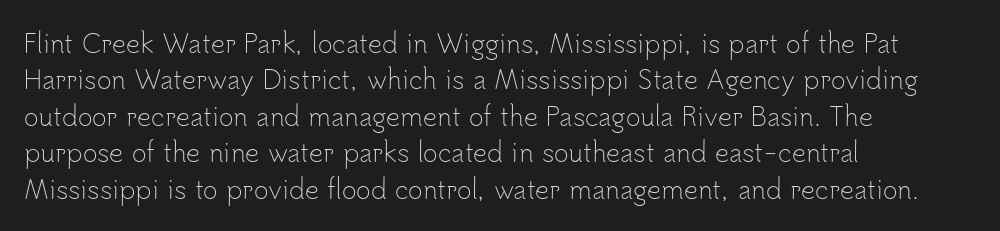
The image shows 25 px text type, upright; set left-aligned, normal line spacing (1.46x), normal letter spacing, not underlined.
